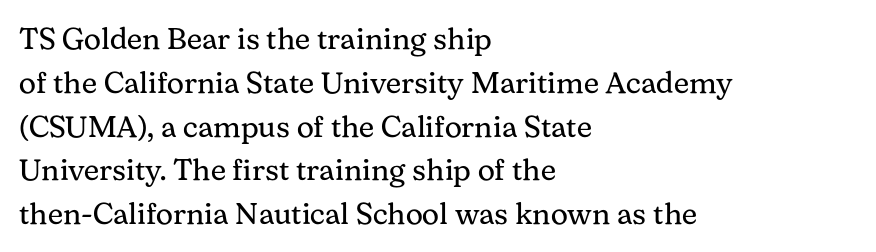
{"serif": "yes", "italic": "no", "bold": "no", "weight": "regular", "width": "normal", "stroke_contrast": "medium", "x_height": "medium", "monospaced": "no", "underline": "no", "align": "left", "line_spacing": "normal", "line_spacing_ratio": 1.46, "letter_spacing": "normal", "letter_spacing_em": 0.0, "glyph_px": 30}
